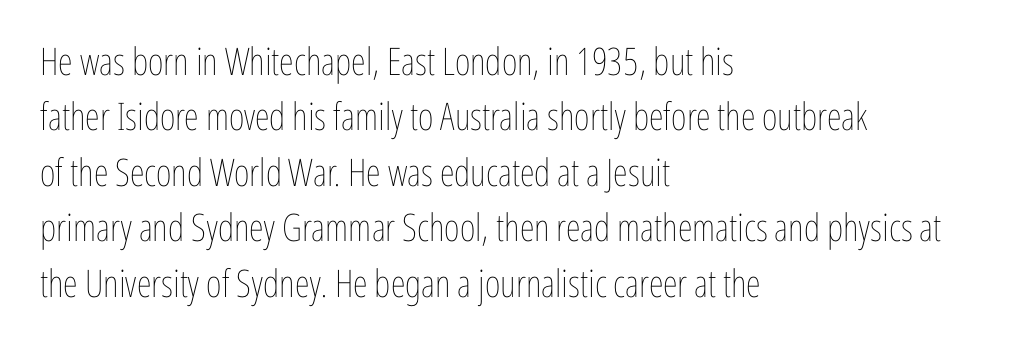
Q: Is the text bold? A: No.
Q: Is the text italic (slanted)? A: No, it is upright.
Q: Is the text underlined? A: No.
Q: How is the paragraph aligned? A: Left-aligned.
Q: Is the spacing between letters normal or unusually wide? A: Normal.
Q: Is the spacing between lines tight, normal or loose? A: Normal.
Q: Width (condensed, normal, or wide)? A: Condensed.
Q: Stroke contrast? A: Low.
Q: x-height? A: Medium.
Q: Monospaced? A: No.
